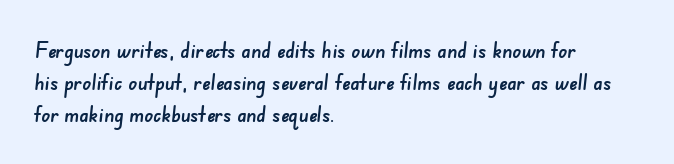
Q: Is the text underlined? A: No.
Q: How is the paragraph aligned? A: Left-aligned.
Q: Is the spacing between letters normal or unusually wide? A: Normal.
Q: Is the spacing between lines tight, normal or loose? A: Normal.
